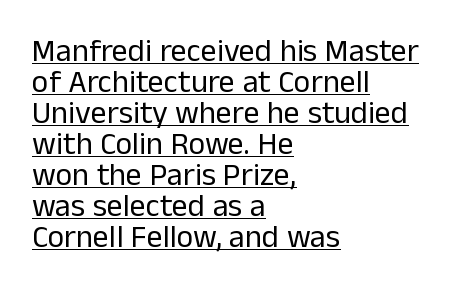
Check the space under the baseline: a stroke is drawn there. The lettering holds an erect, upright posture throughout. This sample trades vertical openness for compactness between lines. Proportional: the letters do not fall into vertical columns. The lines in this sample share a left origin and differ only in where they stop.
